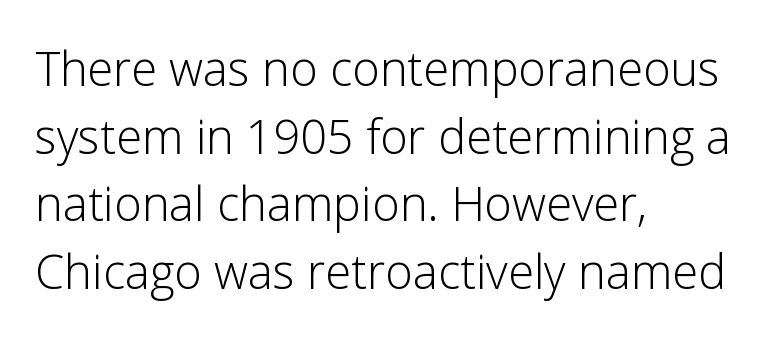
The image shows 47 px light sans-serif type, upright; set left-aligned, normal line spacing (1.44x), normal letter spacing, not underlined; low stroke contrast and a medium x-height.
